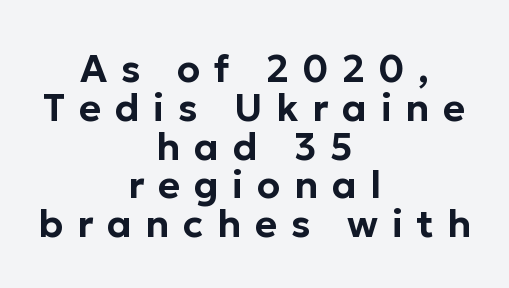
The image shows 38 px sans-serif type, upright; set centered, tight line spacing (1.02x), unusually wide letter spacing (+0.36 em), not underlined; low stroke contrast and a medium x-height.
